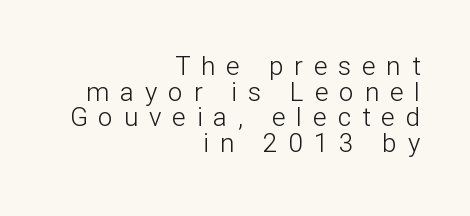
The image shows 26 px text type, upright; set right-aligned, tight line spacing (0.99x), unusually wide letter spacing (+0.42 em), not underlined.
